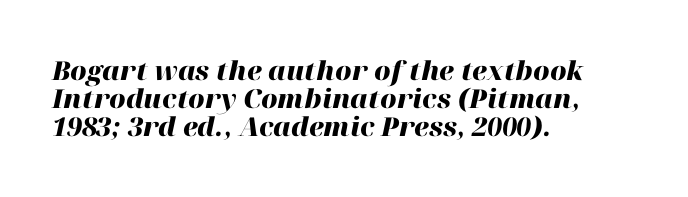
Q: Is the text bold? A: Yes.
Q: Is the text italic (slanted)? A: Yes, it leans right by about 12 degrees.
Q: Is the text underlined? A: No.
Q: How is the paragraph aligned? A: Left-aligned.
Q: Is the spacing between letters normal or unusually wide? A: Normal.
Q: Is the spacing between lines tight, normal or loose? A: Tight.
